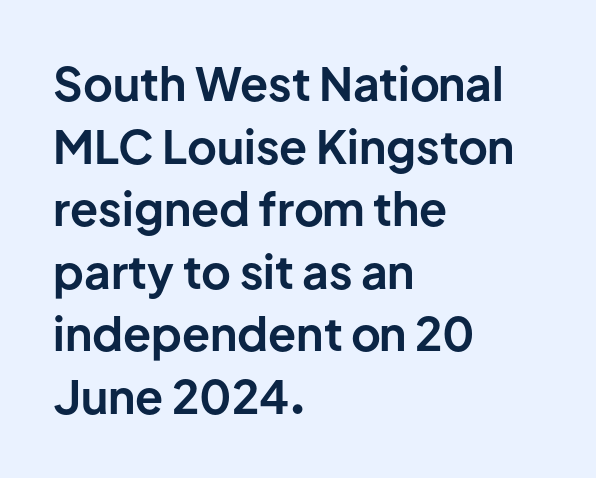
The image shows 46 px bold sans-serif type, upright; set left-aligned, normal line spacing (1.36x), normal letter spacing, not underlined; low stroke contrast and a medium x-height.
